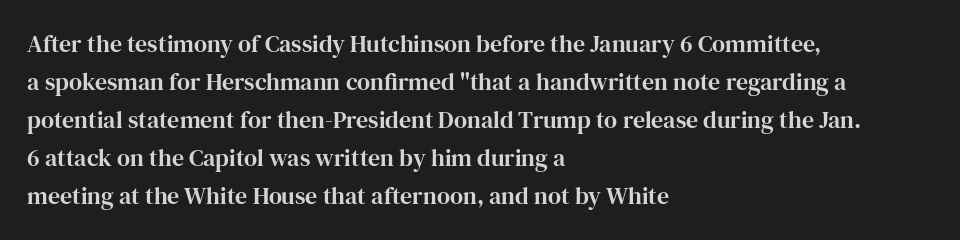
The specimen omits any rule beneath the text block's lines. Alignment: flush left. Italic? Not at all — the glyphs are vertical. The lines sit at an ordinary, default distance from one another. You could call the tracking neutral — neither tight nor loose.
